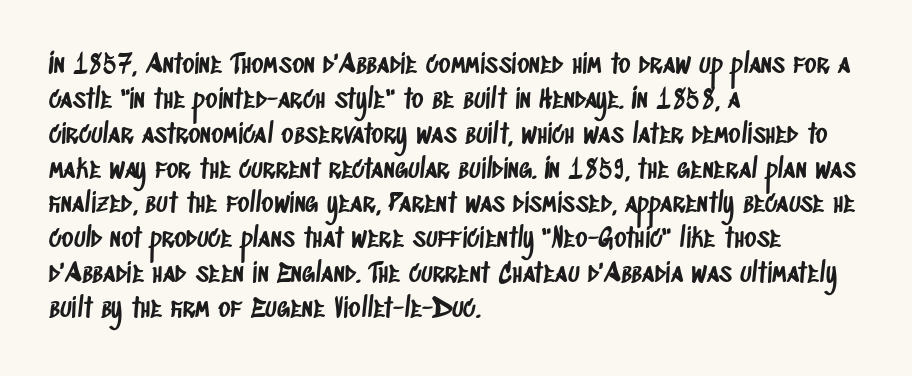
Q: Is the text underlined? A: No.
Q: How is the paragraph aligned? A: Left-aligned.
Q: Is the spacing between letters normal or unusually wide? A: Normal.
Q: Is the spacing between lines tight, normal or loose? A: Normal.
